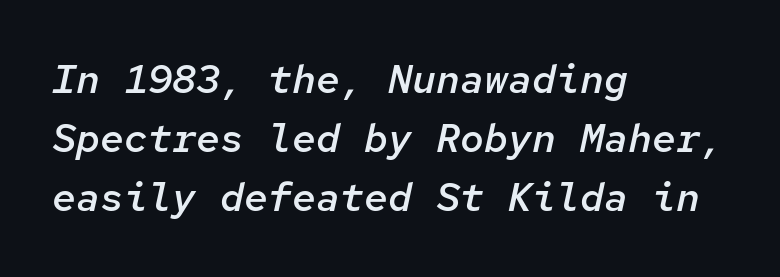
The image shows 40 px semibold type, italic (leaning right), monospaced; set left-aligned, normal line spacing (1.48x), normal letter spacing, not underlined; low stroke contrast and a medium x-height.
